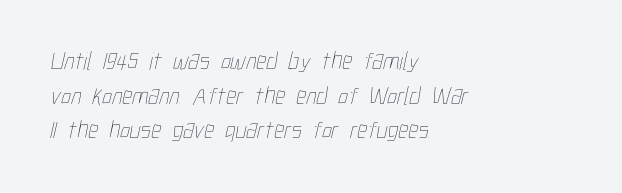
{"bold": "no", "underline": "no", "align": "left", "line_spacing": "normal", "line_spacing_ratio": 1.39, "letter_spacing": "normal", "letter_spacing_em": 0.0, "glyph_px": 25}
